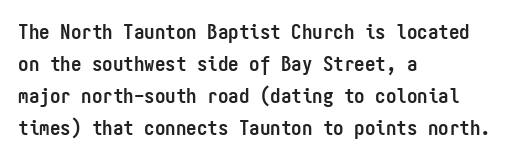
The image shows 21 px bold type, upright; set left-aligned, normal line spacing (1.52x), normal letter spacing, not underlined.
